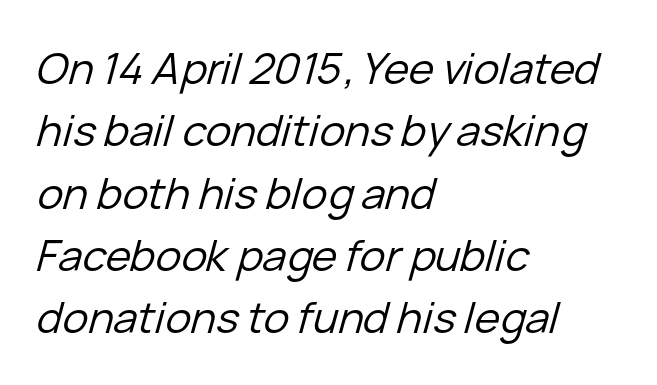
This block has exactly the height ordinary leading produces. Bare-footed words on every line. What stands out about the letter spacing? Nothing — it is the standard amount. Compared with ordinary roman type, these characters are visibly tilted. Stems here are at most as thick as an everyday book face. One-word summary of the alignment: left.
